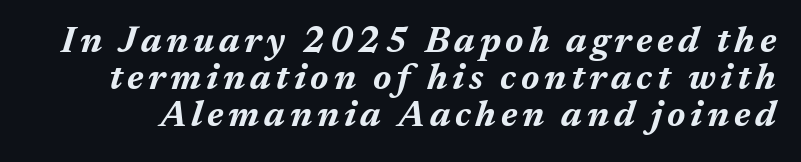
Thick stems and heavy bowls — unmistakably bold. Is this a fixed-width face? No — the glyphs have proportional, varying widths. Underlining? Definitely not there. Vertically, the passage feels compressed, each row crowding the next. The specimen reads as italic at a glance.
